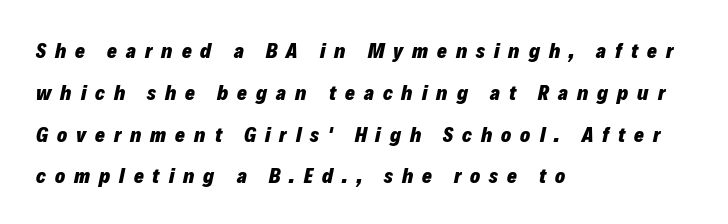
The image shows 21 px bold type, italic (leaning right); set left-aligned, loose line spacing (1.99x), unusually wide letter spacing (+0.43 em), not underlined.
